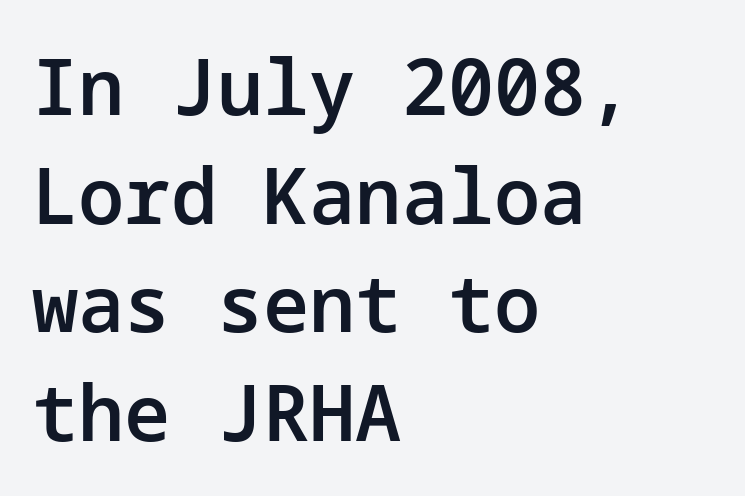
Q: Is the text bold? A: Semi-bold.
Q: Is the text italic (slanted)? A: No, it is upright.
Q: Is the typeface a serif or a sans-serif typeface? A: Sans-serif.
Q: Is the text underlined? A: No.
Q: How is the paragraph aligned? A: Left-aligned.
Q: Is the spacing between letters normal or unusually wide? A: Normal.
Q: Is the spacing between lines tight, normal or loose? A: Normal.
Q: Width (condensed, normal, or wide)? A: Normal.
Q: Stroke contrast? A: Low.
Q: x-height? A: Medium.
